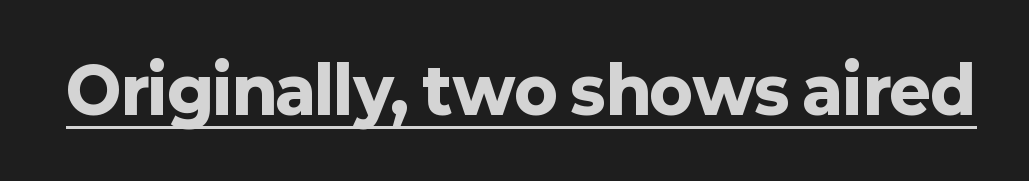
Q: Is the text bold? A: Yes.
Q: Is the text italic (slanted)? A: No, it is upright.
Q: Is the typeface a serif or a sans-serif typeface? A: Sans-serif.
Q: Is the text underlined? A: Yes.
Q: Is the spacing between letters normal or unusually wide? A: Normal.
Q: Width (condensed, normal, or wide)? A: Normal.
Q: Stroke contrast? A: Low.
Q: x-height? A: Medium.
Q: Monospaced? A: No.
